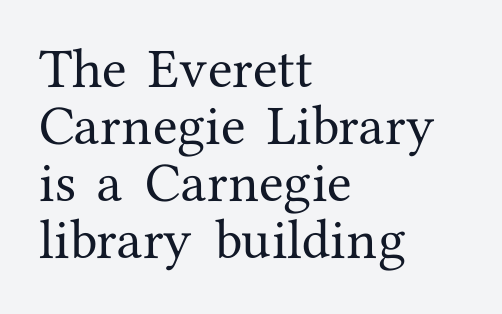
The letterforms sit shoulder to shoulder at normal distance. Vertical strokes here are truly vertical. If you drew a ruler down the left edge, every line would touch it. Has an underline been added? It has not. The passage shown is typeset with a serif family. These lines are rendered in a variable-pitch font.
